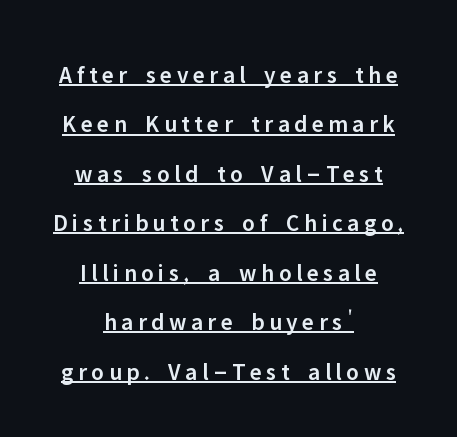
Q: Is the text bold? A: Semi-bold.
Q: Is the text italic (slanted)? A: No, it is upright.
Q: Is the text underlined? A: Yes.
Q: How is the paragraph aligned? A: Centered.
Q: Is the spacing between lines tight, normal or loose? A: Loose.
